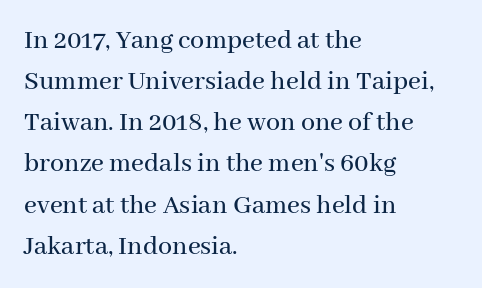
The image shows 28 px serif type, upright; set left-aligned, normal line spacing (1.47x), normal letter spacing, not underlined; medium stroke contrast and a medium x-height.
